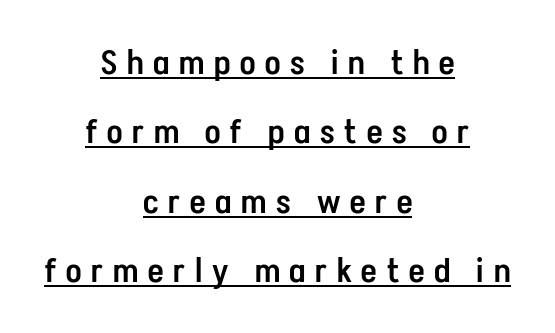
The image shows 34 px semibold, condensed sans-serif type, upright; set centered, loose line spacing (2.04x), unusually wide letter spacing (+0.29 em), underlined; low stroke contrast and a medium x-height.
